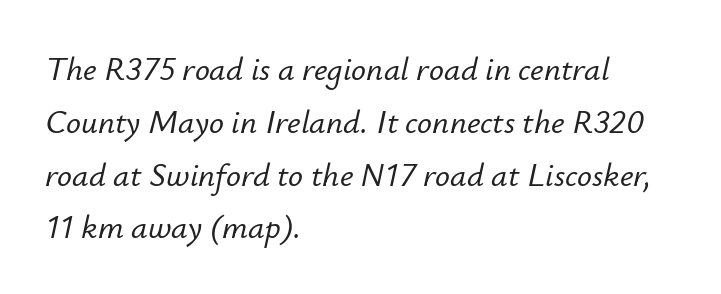
The image shows 33 px text type, italic (leaning right); set left-aligned, normal line spacing (1.6x), normal letter spacing, not underlined; low stroke contrast and a small x-height.
